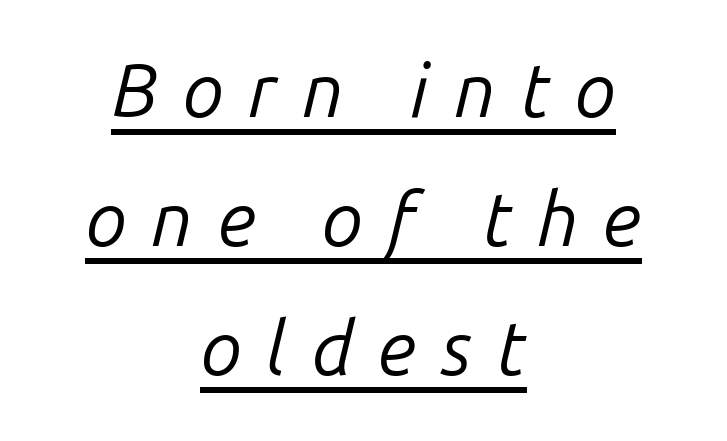
Q: Is the text bold? A: No.
Q: Is the text italic (slanted)? A: Yes, it leans right by about 14 degrees.
Q: Is the text underlined? A: Yes.
Q: How is the paragraph aligned? A: Centered.
Q: Is the spacing between letters normal or unusually wide? A: Unusually wide.
Q: Width (condensed, normal, or wide)? A: Normal.
Q: Stroke contrast? A: Low.
Q: x-height? A: Medium.
Q: Monospaced? A: No.
